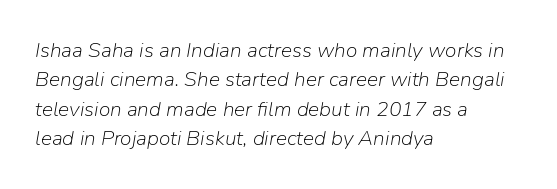
{"italic": "yes", "lean": "right", "slant_degrees": 9, "bold": "no", "underline": "no", "align": "left", "line_spacing": "normal", "line_spacing_ratio": 1.4, "letter_spacing": "normal", "letter_spacing_em": 0.0, "glyph_px": 21}
